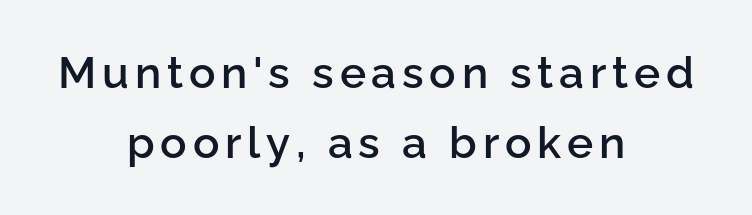
{"serif": "no", "italic": "no", "bold": "semi", "weight": "semibold", "width": "normal", "stroke_contrast": "low", "x_height": "medium", "monospaced": "no", "underline": "no", "align": "center", "line_spacing": "normal", "line_spacing_ratio": 1.59, "glyph_px": 44}
